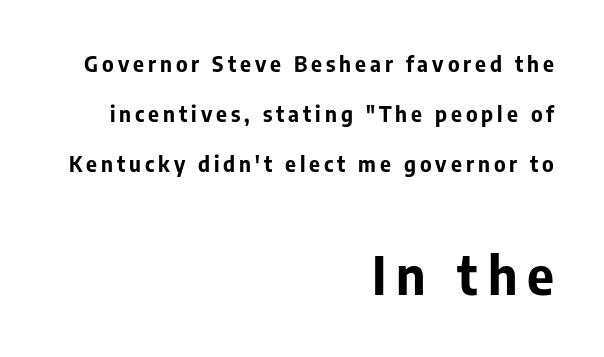
{"serif": "no", "italic": "no", "bold": "yes", "weight": "bold", "width": "normal", "stroke_contrast": "low", "x_height": "medium", "monospaced": "no", "underline": "no", "align": "right", "line_spacing": "loose", "line_spacing_ratio": 2.37, "larger_block": "second", "size_ratio": 2.48, "glyph_px": 52}
